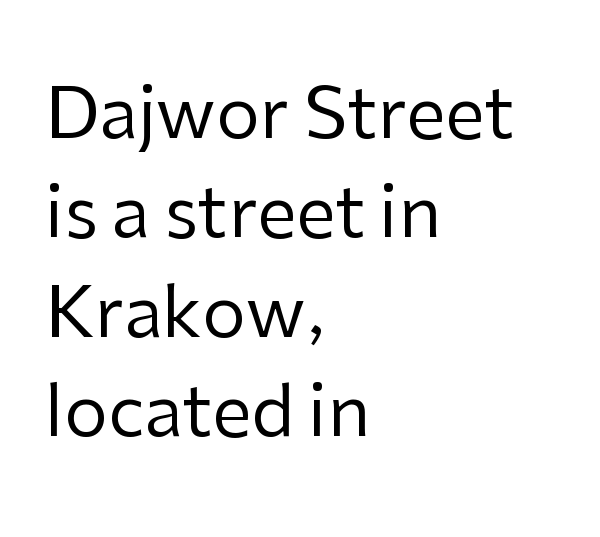
Q: Is the text bold? A: No.
Q: Is the text italic (slanted)? A: No, it is upright.
Q: Is the typeface a serif or a sans-serif typeface? A: Sans-serif.
Q: Is the text underlined? A: No.
Q: How is the paragraph aligned? A: Left-aligned.
Q: Is the spacing between letters normal or unusually wide? A: Normal.
Q: Is the spacing between lines tight, normal or loose? A: Normal.
Q: Width (condensed, normal, or wide)? A: Normal.
Q: Stroke contrast? A: Low.
Q: x-height? A: Medium.
Q: Monospaced? A: No.
